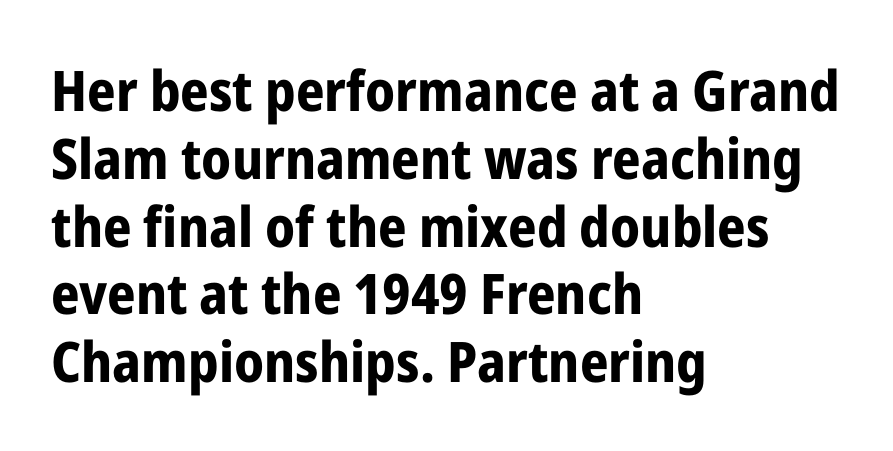
Q: Is the text bold? A: Yes.
Q: Is the text italic (slanted)? A: No, it is upright.
Q: Is the typeface a serif or a sans-serif typeface? A: Sans-serif.
Q: Is the text underlined? A: No.
Q: How is the paragraph aligned? A: Left-aligned.
Q: Is the spacing between letters normal or unusually wide? A: Normal.
Q: Width (condensed, normal, or wide)? A: Condensed.
Q: Stroke contrast? A: Low.
Q: x-height? A: Medium.
Q: Monospaced? A: No.
